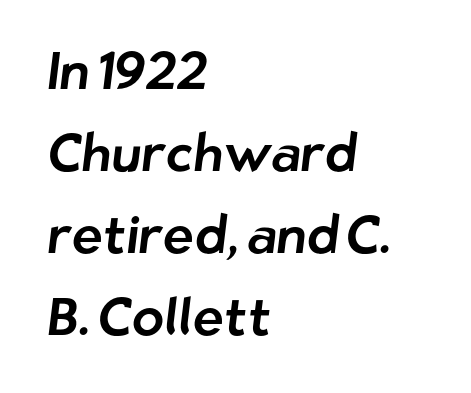
The letters sit at their default tracking, neither squeezed nor spread. Short and long lines alike share a common starting point at left. The baseline area is clear. The vertical gap from one line to the next is medium. Look at the bottom of the vertical strokes: they stop flat, with no serifs. Note the varied advance widths — an 'i' is clearly narrower than an 'm'.
